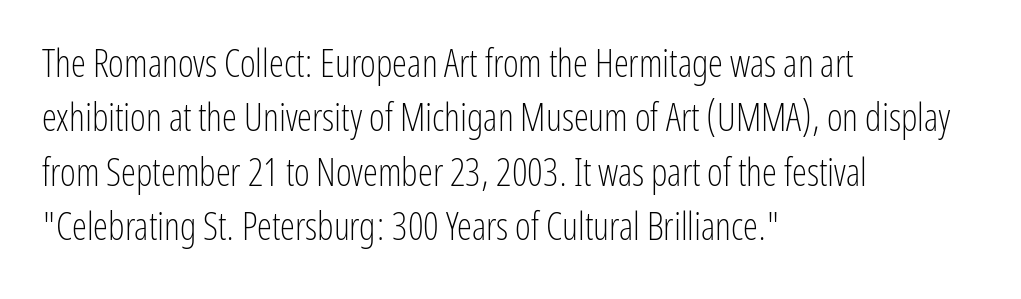
Q: Is the text bold? A: No.
Q: Is the text italic (slanted)? A: No, it is upright.
Q: Is the typeface a serif or a sans-serif typeface? A: Sans-serif.
Q: Is the text underlined? A: No.
Q: How is the paragraph aligned? A: Left-aligned.
Q: Is the spacing between letters normal or unusually wide? A: Normal.
Q: Is the spacing between lines tight, normal or loose? A: Normal.
Q: Width (condensed, normal, or wide)? A: Condensed.
Q: Stroke contrast? A: Low.
Q: x-height? A: Medium.
Q: Monospaced? A: No.
